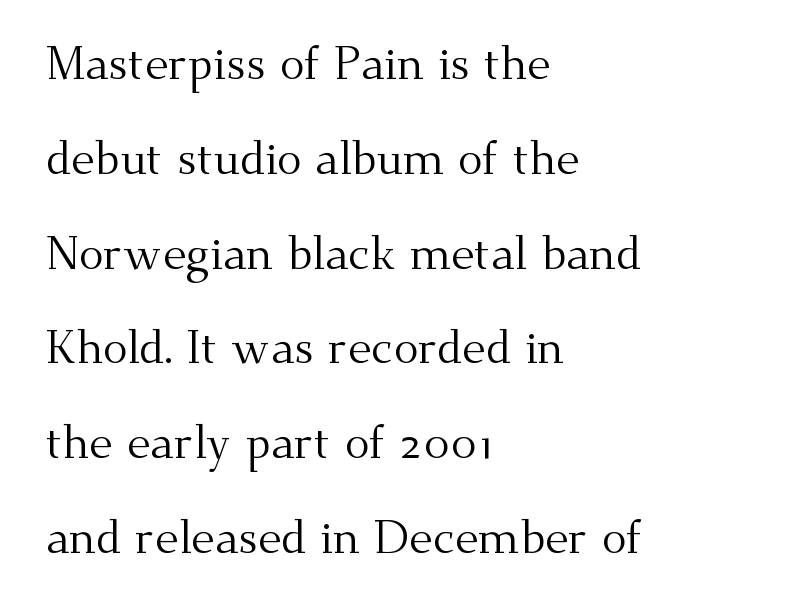
The image shows 46 px regular-weight serif type, upright; set left-aligned, loose line spacing (2.06x), normal letter spacing, not underlined; medium stroke contrast and a small x-height.
